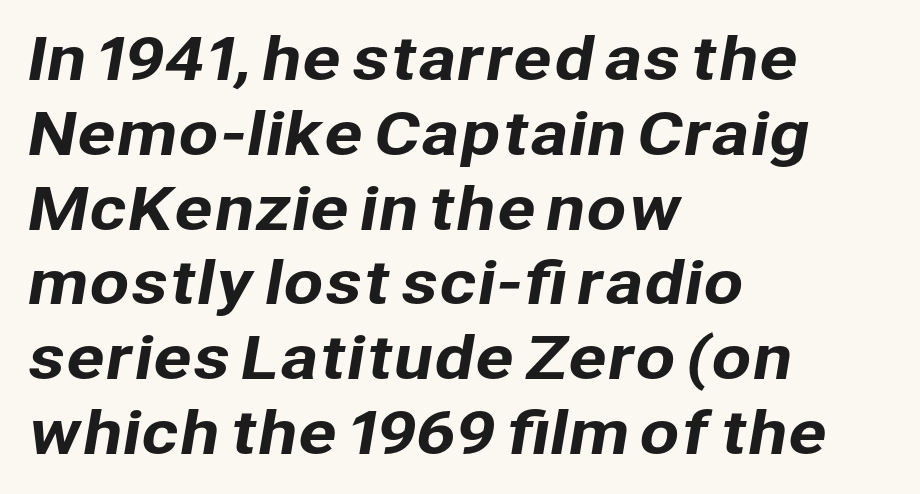
Q: Is the typeface a serif or a sans-serif typeface? A: Sans-serif.
Q: Is the text underlined? A: No.
Q: How is the paragraph aligned? A: Left-aligned.
Q: Is the spacing between letters normal or unusually wide? A: Normal.
Q: Is the spacing between lines tight, normal or loose? A: Normal.
Q: Width (condensed, normal, or wide)? A: Normal.
Q: Stroke contrast? A: Low.
Q: x-height? A: Medium.
Q: Monospaced? A: No.
